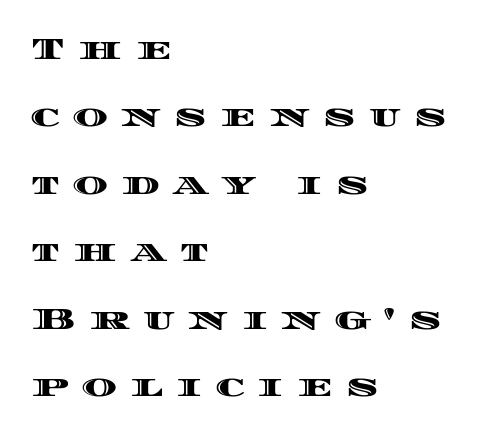
{"italic": "no", "width": "wide", "x_height": "large", "monospaced": "no", "underline": "no", "align": "left", "line_spacing": "loose", "line_spacing_ratio": 2.25, "letter_spacing": "wide", "letter_spacing_em": 0.45, "glyph_px": 30}
